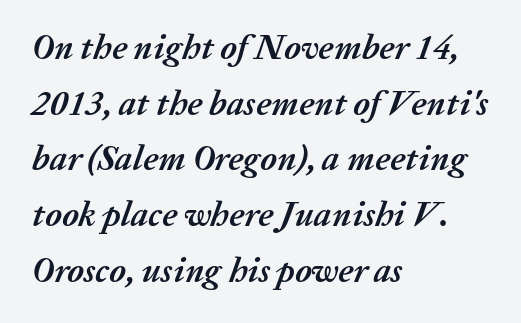
{"italic": "yes", "lean": "right", "slant_degrees": 20, "bold": "yes", "weight": "semibold", "width": "normal", "stroke_contrast": "medium", "x_height": "medium", "monospaced": "no", "underline": "no", "align": "left", "line_spacing": "normal", "line_spacing_ratio": 1.59, "letter_spacing": "normal", "letter_spacing_em": 0.0, "glyph_px": 35}
